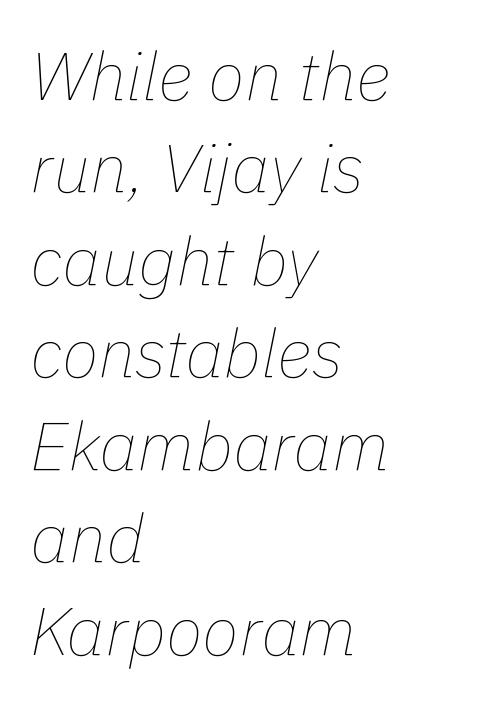
Q: Is the text bold? A: No.
Q: Is the text italic (slanted)? A: Yes, it leans right by about 11 degrees.
Q: Is the text underlined? A: No.
Q: How is the paragraph aligned? A: Left-aligned.
Q: Is the spacing between letters normal or unusually wide? A: Normal.
Q: Is the spacing between lines tight, normal or loose? A: Normal.
Q: Width (condensed, normal, or wide)? A: Normal.
Q: Stroke contrast? A: Low.
Q: x-height? A: Medium.
Q: Monospaced? A: No.
